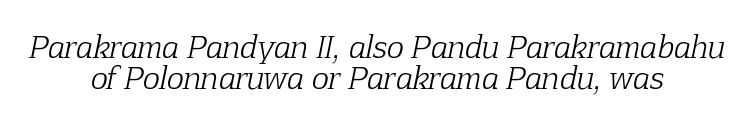
Q: Is the text bold? A: No.
Q: Is the text italic (slanted)? A: Yes, it leans right by about 12 degrees.
Q: Is the typeface a serif or a sans-serif typeface? A: Serif.
Q: Is the text underlined? A: No.
Q: How is the paragraph aligned? A: Centered.
Q: Is the spacing between letters normal or unusually wide? A: Normal.
Q: Is the spacing between lines tight, normal or loose? A: Tight.
Q: Width (condensed, normal, or wide)? A: Normal.
Q: Stroke contrast? A: Low.
Q: x-height? A: Medium.
Q: Monospaced? A: No.
